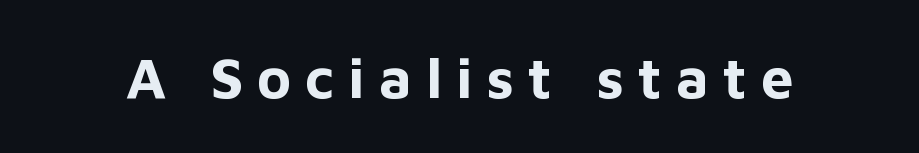
The image shows 58 px bold sans-serif type, upright; set unusually wide letter spacing (+0.24 em), not underlined; low stroke contrast and a medium x-height.
